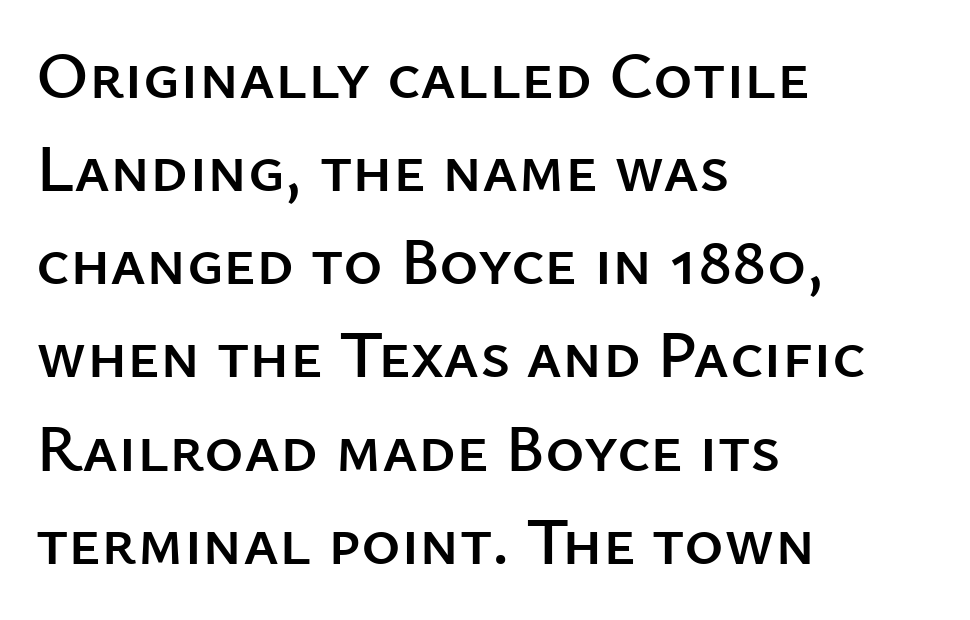
Horizontal bands of white between lines are of average thickness. The space directly below the letters is spotless. Compared with a centered layout, this one pins lines to the left instead. Does extra space separate the letters? No, they use regular spacing. The face used here is a sans, in the tradition of grotesques and geometrics. Varying glyph widths throughout — classic text-font behaviour.
